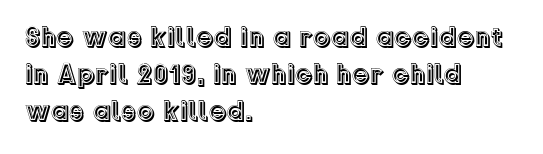
{"italic": "no", "width": "normal", "x_height": "medium", "monospaced": "no", "underline": "no", "align": "left", "line_spacing": "normal", "line_spacing_ratio": 1.33, "letter_spacing": "normal", "letter_spacing_em": 0.0, "glyph_px": 28}
